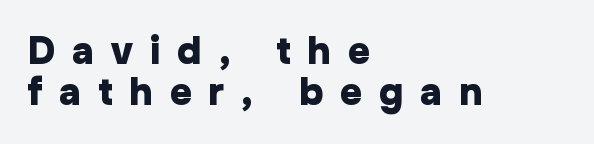
In terms of letterspacing, this is a distinctly airy, spread setting. Students, observe: this is what under-led, compact text looks like. The typesetter chose a ragged-right arrangement here. This is sans-serif lettering, the kind often seen on screens and signage. The glyphs have the mass of a bold cut.
